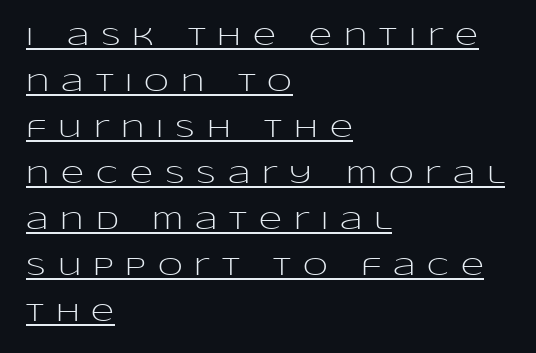
You can see a thin bar hugging the bottom of the glyphs. You can tell it's not italic because the verticals are truly vertical. The tracking reads as deliberately expanded to a designer's eye. Compared with a typical body face, this is equally light or lighter still.
